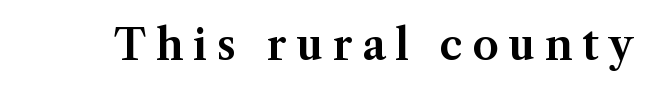
The image shows 42 px serif type, upright; set unusually wide letter spacing (+0.23 em), not underlined; medium stroke contrast and a medium x-height.
